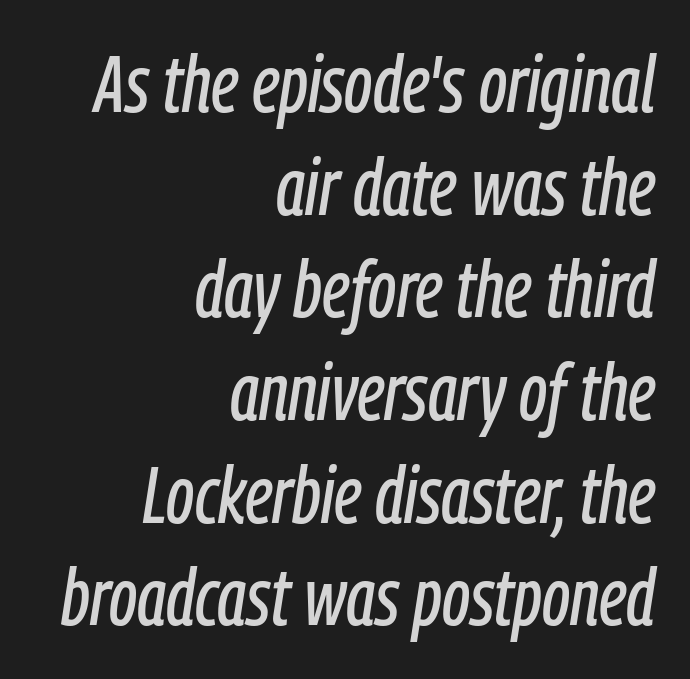
The image shows 79 px condensed type, italic (leaning right); set right-aligned, normal line spacing (1.3x), normal letter spacing, not underlined; low stroke contrast and a medium x-height.
